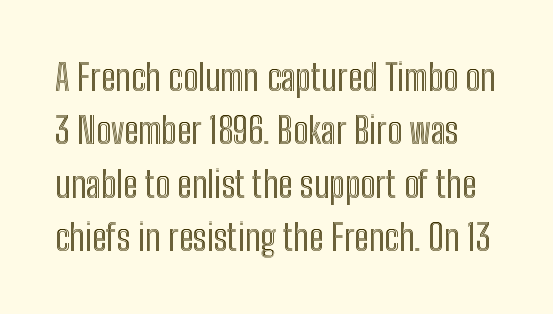
The area under the type is left untouched. The rendering keeps characters at their native spacing. Proportional: the letters do not fall into vertical columns. The line-height multiplier appears to be the usual default. Posture: vertical.
